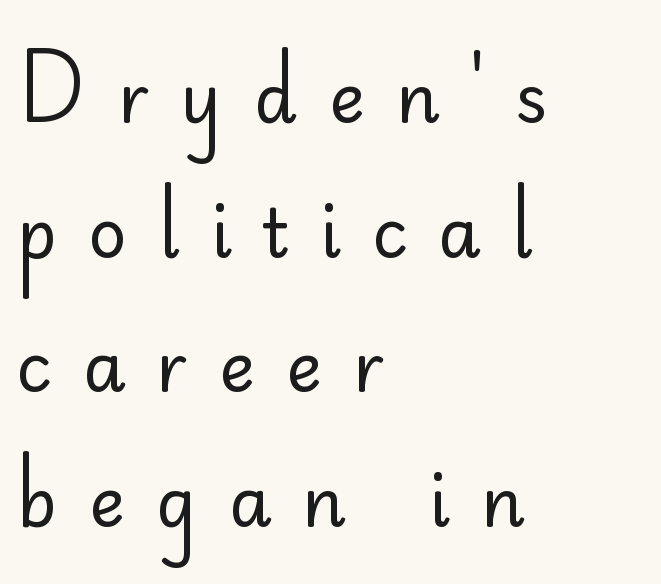
The image shows 68 px regular-weight sans-serif type, upright; set left-aligned, loose line spacing (1.98x), unusually wide letter spacing (+0.46 em), not underlined; low stroke contrast and a small x-height.
